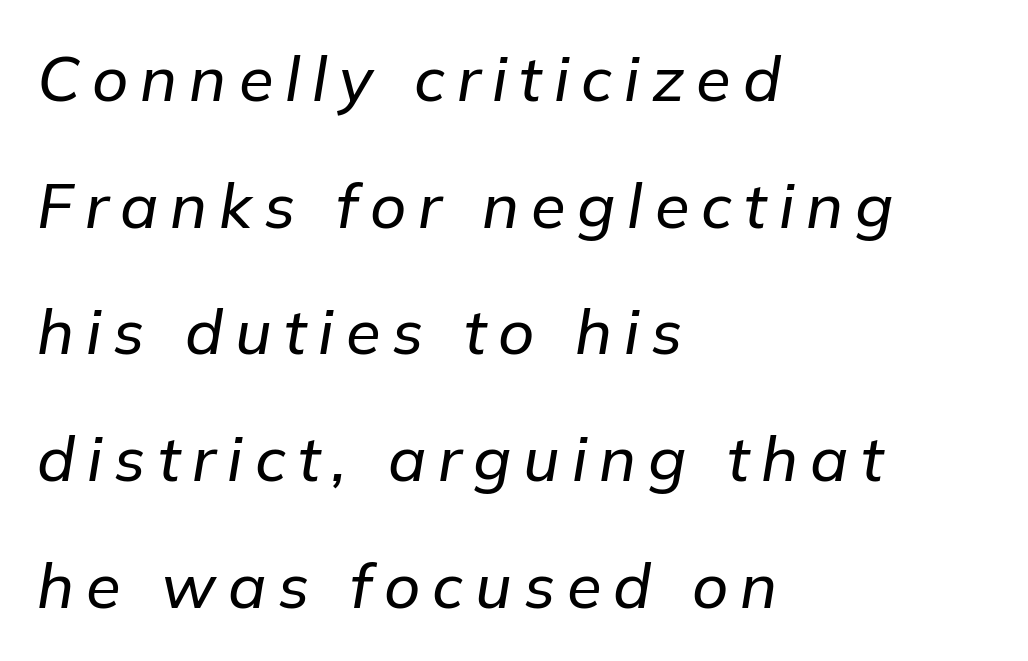
The image shows 63 px text type, italic (leaning right); set left-aligned, loose line spacing (2.01x), not underlined; low stroke contrast and a medium x-height.
